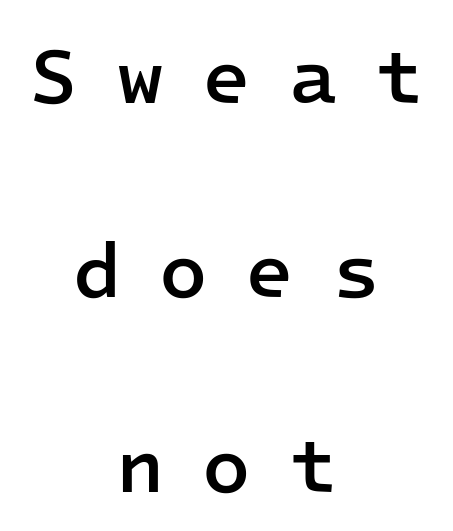
The letters are semibold — heavier than regular but short of a full bold. Is this a sans? Yes — the strokes have no serifs. Spacing verdict: monospaced, one width for all characters. This sample uses expanded letter spacing, leaving extra air between glyphs.
